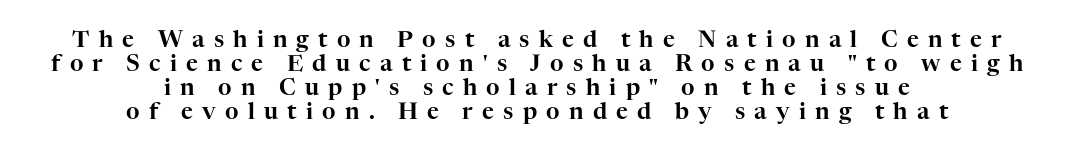
Q: Is the text italic (slanted)? A: No, it is upright.
Q: Is the text underlined? A: No.
Q: How is the paragraph aligned? A: Centered.
Q: Is the spacing between letters normal or unusually wide? A: Unusually wide.
Q: Is the spacing between lines tight, normal or loose? A: Tight.
